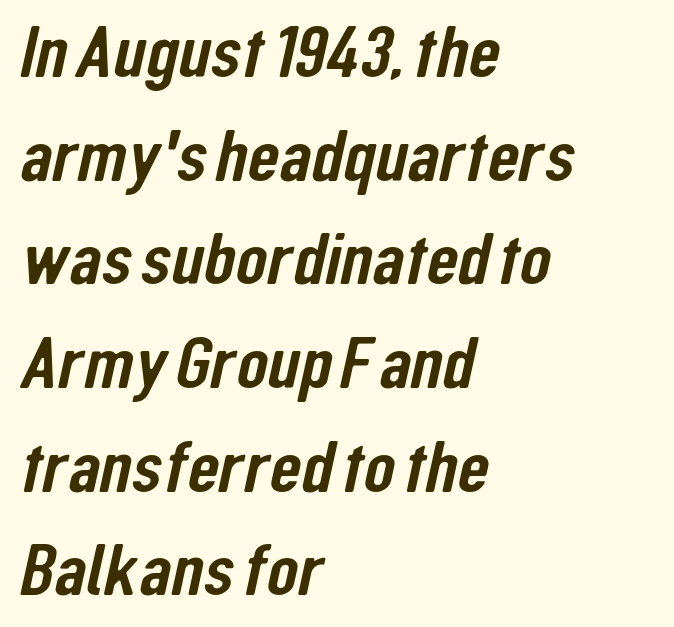
Q: Is the typeface a serif or a sans-serif typeface? A: Sans-serif.
Q: Is the text underlined? A: No.
Q: How is the paragraph aligned? A: Left-aligned.
Q: Is the spacing between letters normal or unusually wide? A: Normal.
Q: Is the spacing between lines tight, normal or loose? A: Normal.
Q: Width (condensed, normal, or wide)? A: Condensed.
Q: Stroke contrast? A: Low.
Q: x-height? A: Medium.
Q: Monospaced? A: No.
